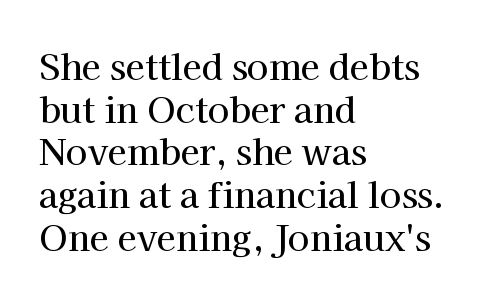
This rendering uses left alignment, leaving the right contour irregular. A typesetter would call this zero additional tracking. Words float on clear page, feet unadorned. Think of a printed novel: that variable character pitch is what you see here.
